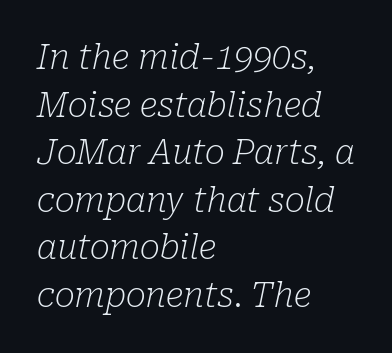
Q: Is the text bold? A: No.
Q: Is the text italic (slanted)? A: Yes, it leans right by about 10 degrees.
Q: Is the typeface a serif or a sans-serif typeface? A: Serif.
Q: Is the text underlined? A: No.
Q: How is the paragraph aligned? A: Left-aligned.
Q: Is the spacing between letters normal or unusually wide? A: Normal.
Q: Is the spacing between lines tight, normal or loose? A: Normal.
Q: Width (condensed, normal, or wide)? A: Normal.
Q: Stroke contrast? A: Low.
Q: x-height? A: Medium.
Q: Monospaced? A: No.
